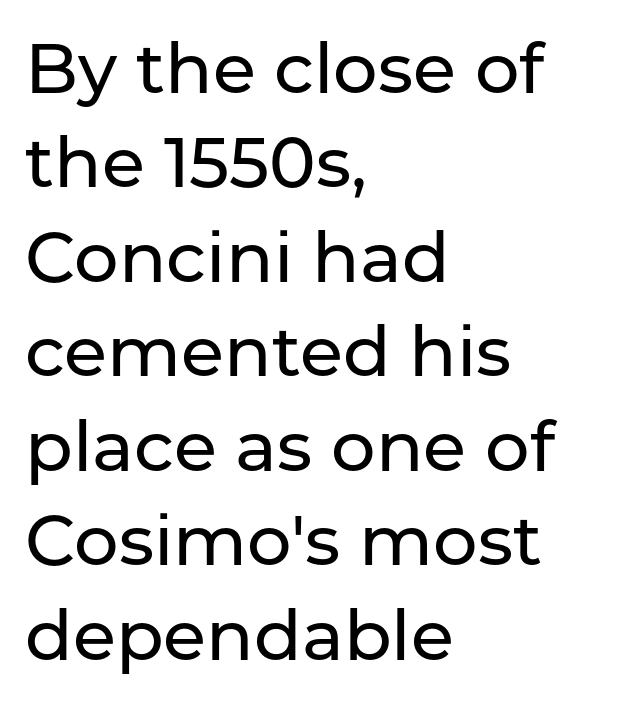
Q: Is the text italic (slanted)? A: No, it is upright.
Q: Is the typeface a serif or a sans-serif typeface? A: Sans-serif.
Q: Is the text underlined? A: No.
Q: How is the paragraph aligned? A: Left-aligned.
Q: Is the spacing between letters normal or unusually wide? A: Normal.
Q: Is the spacing between lines tight, normal or loose? A: Normal.
Q: Width (condensed, normal, or wide)? A: Normal.
Q: Stroke contrast? A: Low.
Q: x-height? A: Medium.
Q: Monospaced? A: No.
